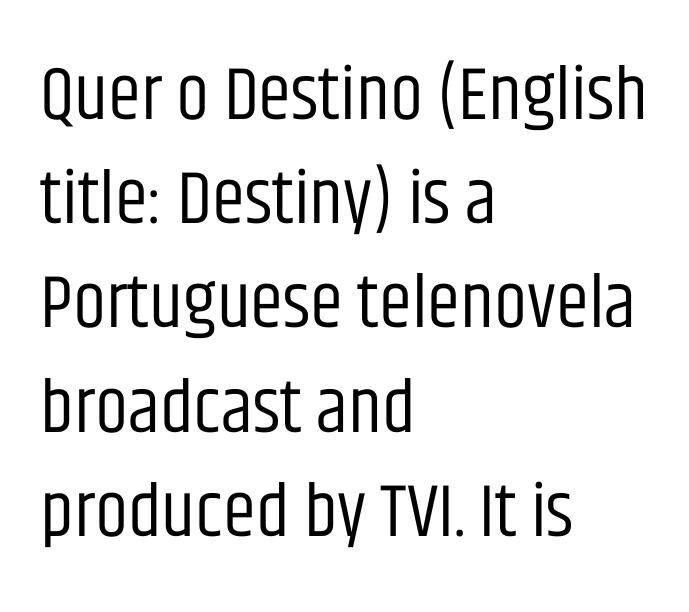
Q: Is the text bold? A: No.
Q: Is the text italic (slanted)? A: No, it is upright.
Q: Is the typeface a serif or a sans-serif typeface? A: Sans-serif.
Q: Is the text underlined? A: No.
Q: How is the paragraph aligned? A: Left-aligned.
Q: Is the spacing between letters normal or unusually wide? A: Normal.
Q: Is the spacing between lines tight, normal or loose? A: Normal.
Q: Width (condensed, normal, or wide)? A: Condensed.
Q: Stroke contrast? A: Low.
Q: x-height? A: Large.
Q: Monospaced? A: No.
